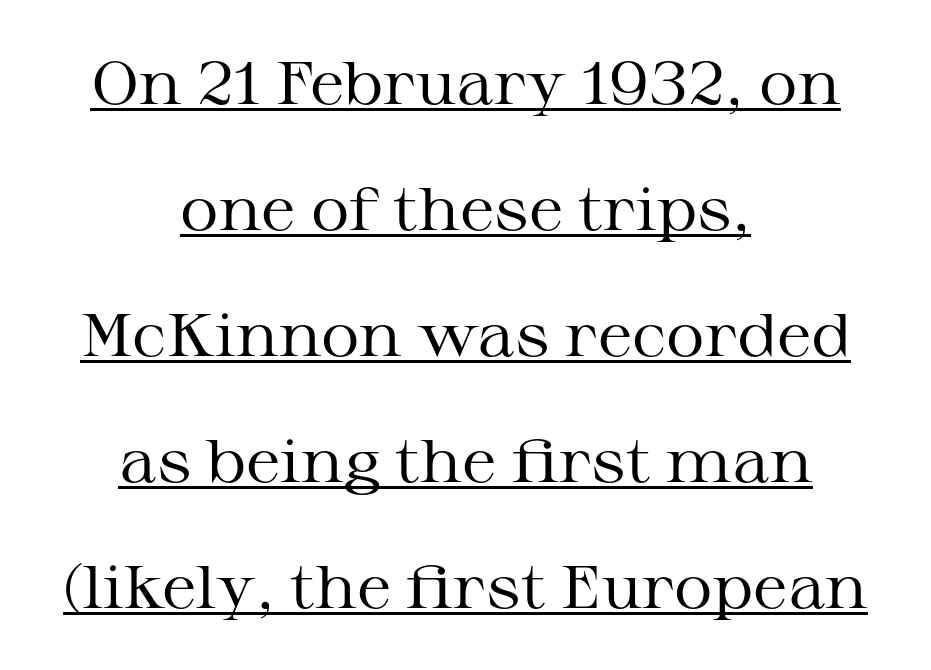
The image shows 60 px regular-weight, wide serif type, upright; set centered, loose line spacing (2.1x), normal letter spacing, underlined; medium stroke contrast and a medium x-height.
